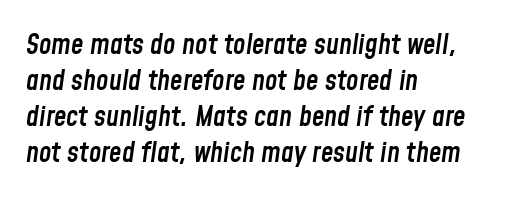
Q: Is the text bold? A: Semi-bold.
Q: Is the text italic (slanted)? A: Yes, it leans right by about 8 degrees.
Q: Is the text underlined? A: No.
Q: How is the paragraph aligned? A: Left-aligned.
Q: Is the spacing between letters normal or unusually wide? A: Normal.
Q: Is the spacing between lines tight, normal or loose? A: Normal.
Q: Width (condensed, normal, or wide)? A: Condensed.
Q: Stroke contrast? A: Low.
Q: x-height? A: Medium.
Q: Monospaced? A: No.
